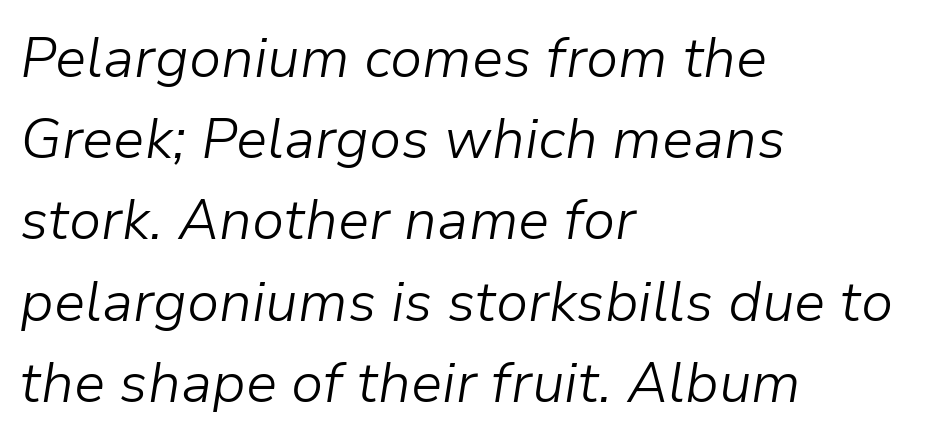
Q: Is the text bold? A: No.
Q: Is the text italic (slanted)? A: Yes, it leans right by about 9 degrees.
Q: Is the text underlined? A: No.
Q: How is the paragraph aligned? A: Left-aligned.
Q: Is the spacing between letters normal or unusually wide? A: Normal.
Q: Is the spacing between lines tight, normal or loose? A: Normal.
Q: Width (condensed, normal, or wide)? A: Normal.
Q: Stroke contrast? A: Low.
Q: x-height? A: Medium.
Q: Monospaced? A: No.
